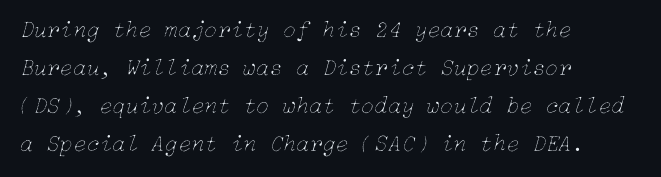
Q: Is the text bold? A: No.
Q: Is the text italic (slanted)? A: Yes, it leans right by about 15 degrees.
Q: Is the text underlined? A: No.
Q: How is the paragraph aligned? A: Left-aligned.
Q: Is the spacing between letters normal or unusually wide? A: Normal.
Q: Is the spacing between lines tight, normal or loose? A: Normal.
